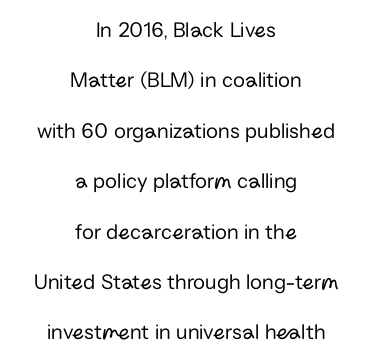
Italic? Not at all — the glyphs are vertical. The rag falls on both sides of this text block equally. No letter is thick-stroked: the sample isn't bold. Tracking here is standard; glyphs follow each other at the usual distance.
